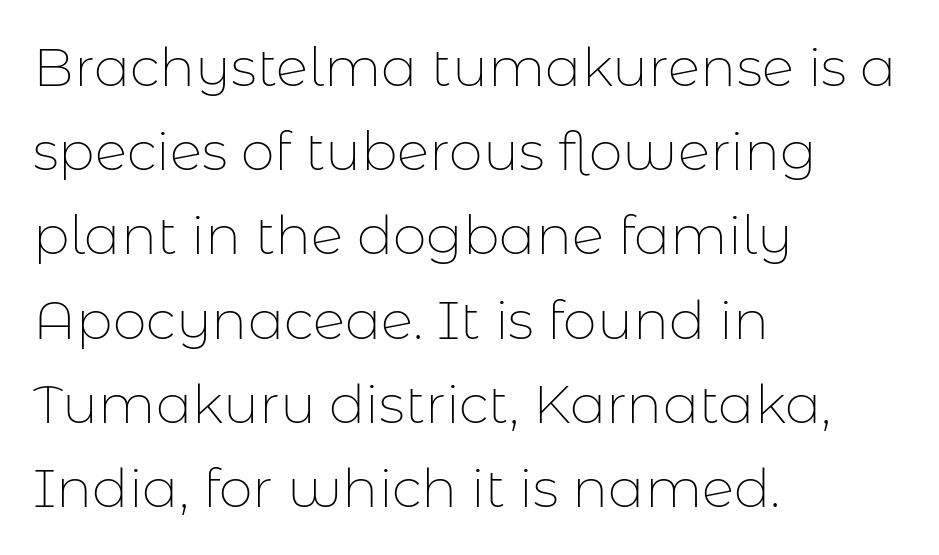
Q: Is the text bold? A: No.
Q: Is the text italic (slanted)? A: No, it is upright.
Q: Is the typeface a serif or a sans-serif typeface? A: Sans-serif.
Q: Is the text underlined? A: No.
Q: How is the paragraph aligned? A: Left-aligned.
Q: Is the spacing between letters normal or unusually wide? A: Normal.
Q: Is the spacing between lines tight, normal or loose? A: Normal.
Q: Width (condensed, normal, or wide)? A: Normal.
Q: Stroke contrast? A: Low.
Q: x-height? A: Medium.
Q: Monospaced? A: No.
